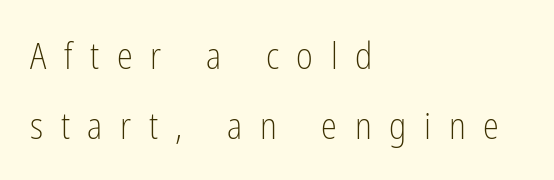
The image shows 36 px light, condensed sans-serif type, upright; set left-aligned, loose line spacing (1.94x), unusually wide letter spacing (+0.49 em), not underlined; low stroke contrast and a medium x-height.
